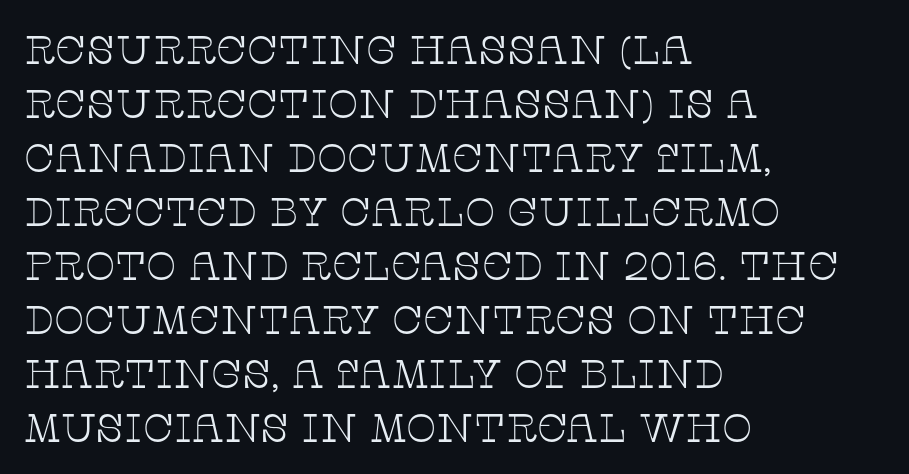
{"serif": "yes", "italic": "no", "bold": "no", "weight": "thin", "width": "wide", "stroke_contrast": "low", "x_height": "large", "monospaced": "no", "underline": "no", "align": "left", "line_spacing": "normal", "line_spacing_ratio": 1.35, "letter_spacing": "normal", "letter_spacing_em": 0.0, "glyph_px": 40}
